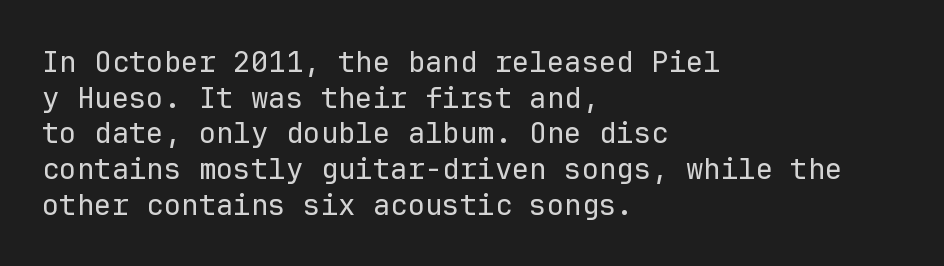
The passage shown is typed in a monospace face where columns stay perfectly aligned. Spacing between characters is what you'd get straight out of the box. Plain, unruled lines of type. This is not heavy type; no bold has been used. The designer went with a sans here, leaving each stem footless. Line beginnings align vertically; line endings do not.
